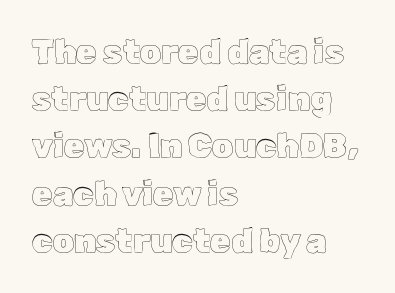
The image shows 33 px text type, upright; set left-aligned, normal line spacing (1.43x), normal letter spacing, not underlined; a medium x-height.
